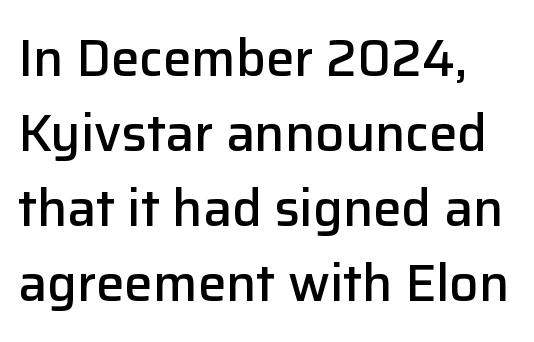
The image shows 51 px semibold sans-serif type, upright; set normal line spacing (1.47x), normal letter spacing, not underlined; low stroke contrast and a medium x-height.
